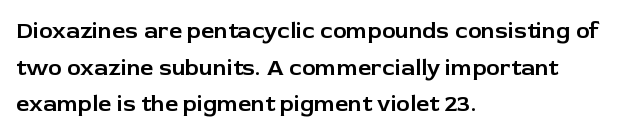
{"italic": "no", "underline": "no", "align": "left", "line_spacing": "normal", "line_spacing_ratio": 1.59, "letter_spacing": "normal", "letter_spacing_em": 0.0, "glyph_px": 23}
